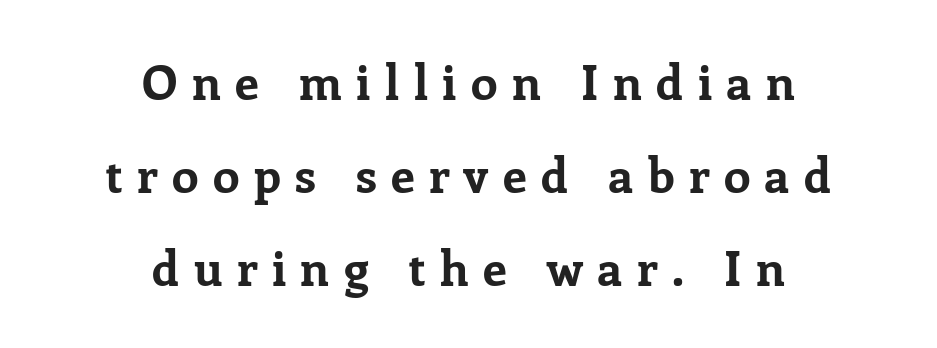
This sample has the flowing, uneven cadence of proportional lettering. Words float on clear page, feet unadorned. In terms of posture, this sample is upright. Is the type bold? Yes — the strokes are clearly thick and heavy.
